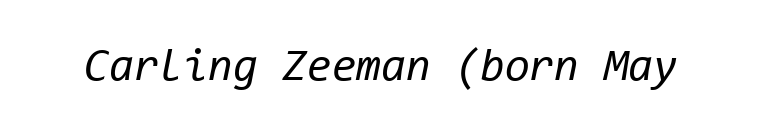
The image shows 45 px regular-weight type, italic (leaning right), monospaced; set normal letter spacing, not underlined; low stroke contrast and a medium x-height.
